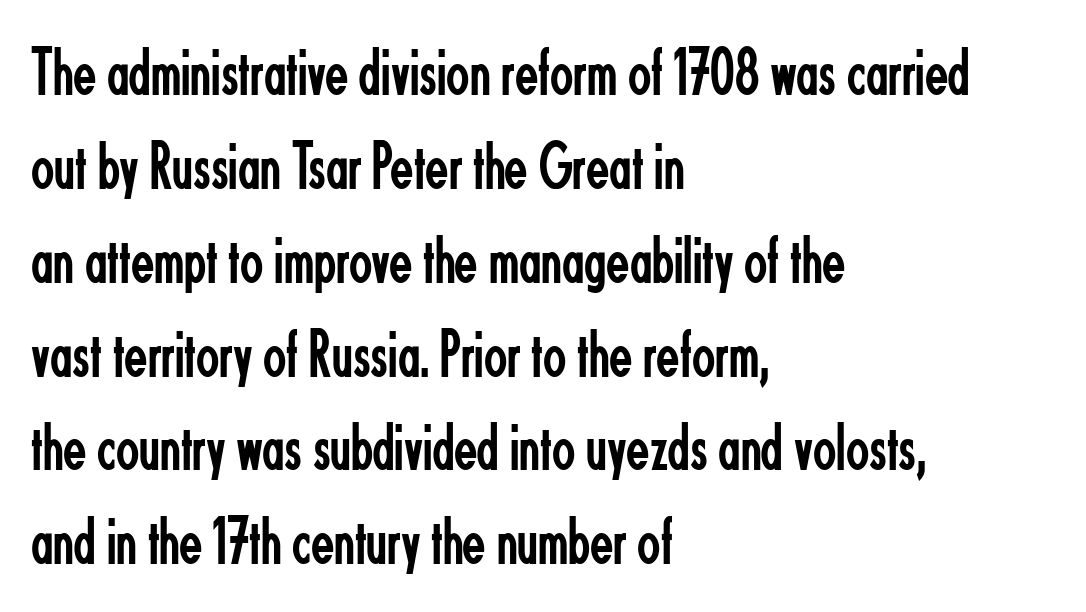
{"serif": "no", "italic": "no", "bold": "no", "weight": "regular", "width": "condensed", "stroke_contrast": "low", "x_height": "small", "monospaced": "no", "underline": "no", "align": "left", "line_spacing": "normal", "line_spacing_ratio": 1.38, "letter_spacing": "normal", "letter_spacing_em": 0.0, "glyph_px": 68}
